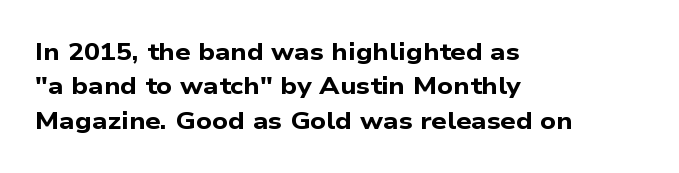
{"bold": "yes", "underline": "no", "align": "left", "line_spacing": "normal", "line_spacing_ratio": 1.43, "letter_spacing": "normal", "letter_spacing_em": 0.0, "glyph_px": 24}
